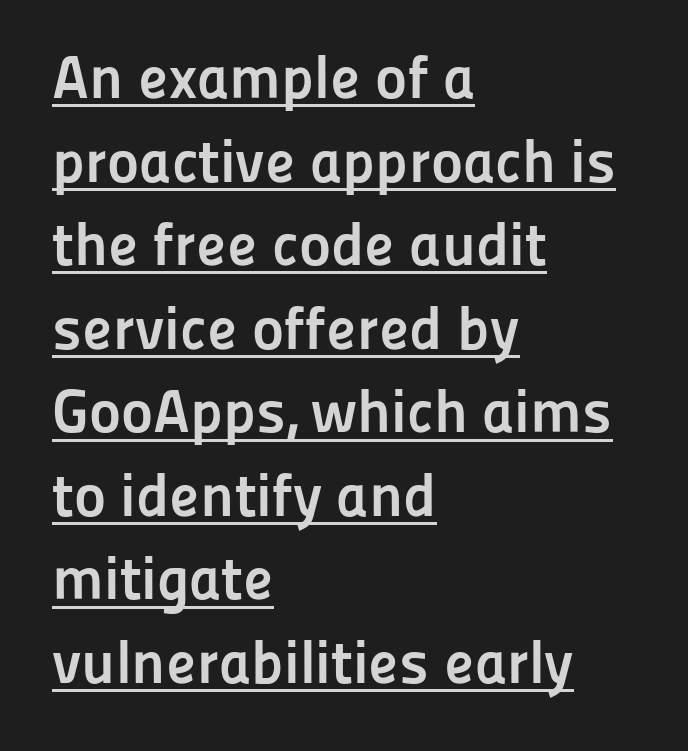
Q: Is the text bold? A: Yes.
Q: Is the text italic (slanted)? A: No, it is upright.
Q: Is the typeface a serif or a sans-serif typeface? A: Sans-serif.
Q: Is the text underlined? A: Yes.
Q: How is the paragraph aligned? A: Left-aligned.
Q: Is the spacing between letters normal or unusually wide? A: Normal.
Q: Is the spacing between lines tight, normal or loose? A: Normal.
Q: Width (condensed, normal, or wide)? A: Normal.
Q: Stroke contrast? A: Low.
Q: x-height? A: Medium.
Q: Monospaced? A: No.
